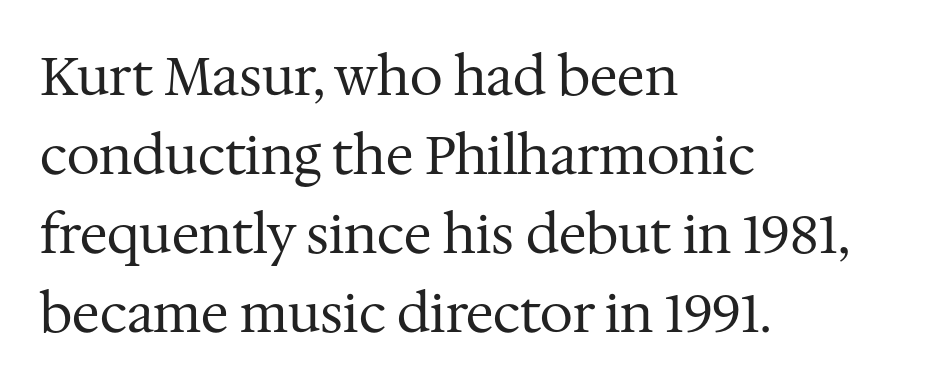
{"serif": "yes", "italic": "no", "bold": "no", "weight": "regular", "width": "normal", "stroke_contrast": "medium", "x_height": "medium", "monospaced": "no", "underline": "no", "align": "left", "line_spacing": "normal", "line_spacing_ratio": 1.49, "letter_spacing": "normal", "letter_spacing_em": 0.0, "glyph_px": 53}
